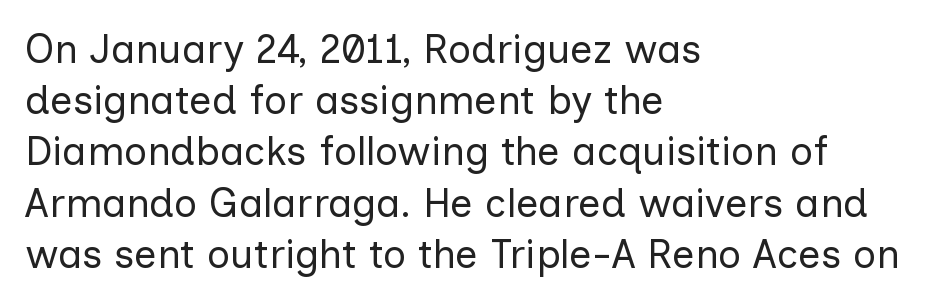
{"serif": "no", "italic": "no", "bold": "no", "weight": "regular", "width": "normal", "stroke_contrast": "low", "x_height": "medium", "monospaced": "no", "underline": "no", "align": "left", "line_spacing": "normal", "line_spacing_ratio": 1.28, "letter_spacing": "normal", "letter_spacing_em": 0.0, "glyph_px": 40}
